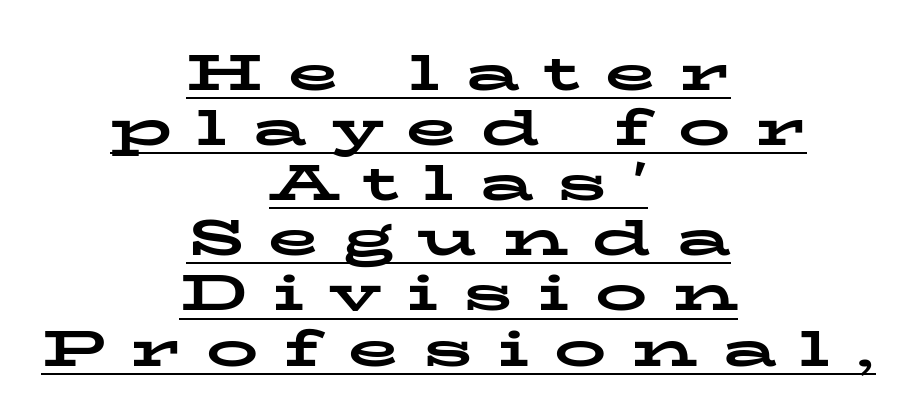
Q: Is the text bold? A: Yes.
Q: Is the text italic (slanted)? A: No, it is upright.
Q: Is the typeface a serif or a sans-serif typeface? A: Serif.
Q: Is the text underlined? A: Yes.
Q: How is the paragraph aligned? A: Centered.
Q: Is the spacing between letters normal or unusually wide? A: Unusually wide.
Q: Is the spacing between lines tight, normal or loose? A: Tight.
Q: Width (condensed, normal, or wide)? A: Wide.
Q: Stroke contrast? A: Low.
Q: x-height? A: Medium.
Q: Monospaced? A: No.
